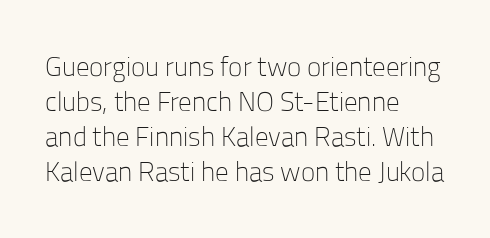
The image shows 27 px text type, upright; set left-aligned, normal line spacing (1.3x), normal letter spacing, not underlined.
